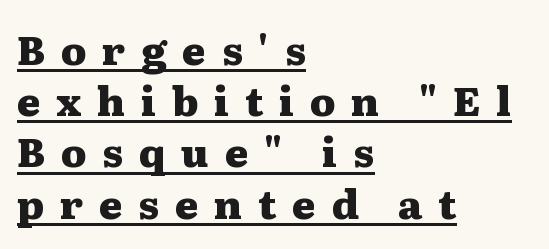
{"serif": "yes", "italic": "no", "bold": "yes", "weight": "heavy", "width": "wide", "stroke_contrast": "medium", "x_height": "medium", "monospaced": "no", "underline": "yes", "align": "left", "line_spacing": "normal", "line_spacing_ratio": 1.28, "letter_spacing": "wide", "letter_spacing_em": 0.39, "glyph_px": 40}
